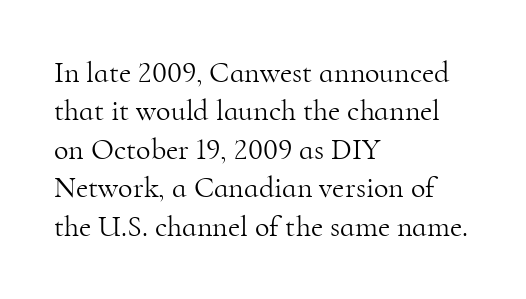
In terms of letterspacing, this is plain default setting. Do the letters lean? They stand straight. Letterform terminals end in serifs throughout the passage. Looks like regular typesetting: each glyph gets only the width it needs. The ragged edge is on the right, which tells us the setting is flush left. Vertical stems look standard width or narrower in stroke.
